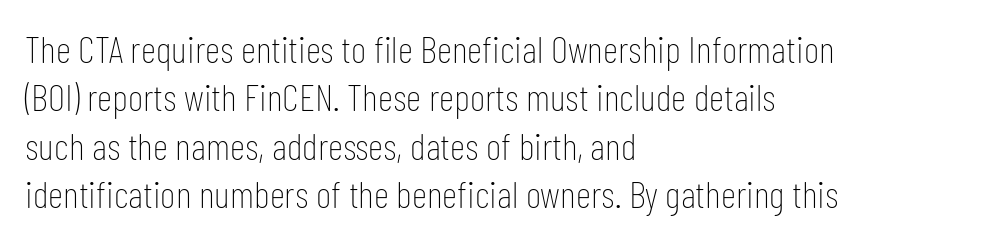
The image shows 38 px thin, condensed sans-serif type, upright; set left-aligned, normal line spacing (1.27x), normal letter spacing, not underlined; low stroke contrast and a medium x-height.
